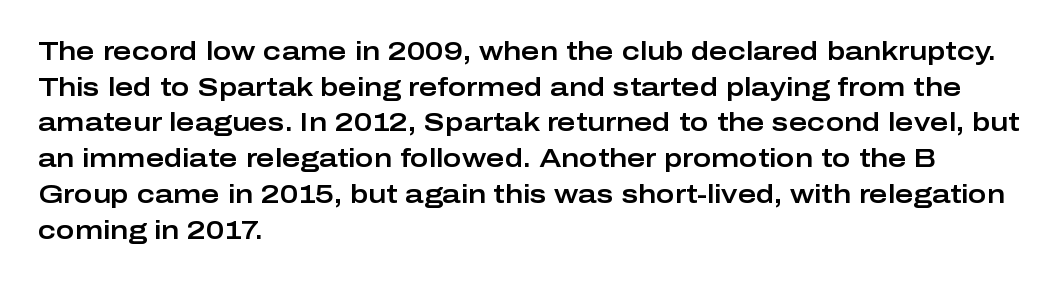
Q: Is the text italic (slanted)? A: No, it is upright.
Q: Is the text underlined? A: No.
Q: How is the paragraph aligned? A: Left-aligned.
Q: Is the spacing between letters normal or unusually wide? A: Normal.
Q: Is the spacing between lines tight, normal or loose? A: Normal.
